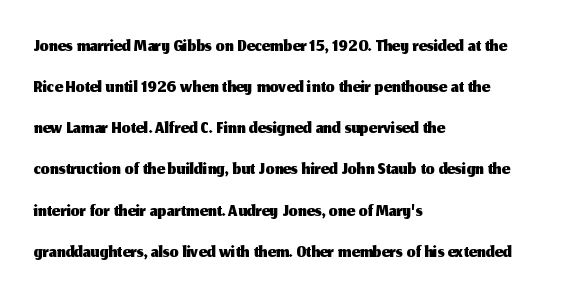
The image shows 28 px sans-serif type, upright; set left-aligned, normal line spacing (1.47x), normal letter spacing, not underlined; medium stroke contrast and a medium x-height.
